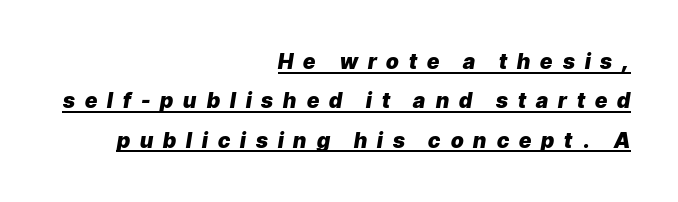
The image shows 21 px bold type, italic (leaning right); set right-aligned, line spacing 1.87x, unusually wide letter spacing (+0.48 em), underlined.
